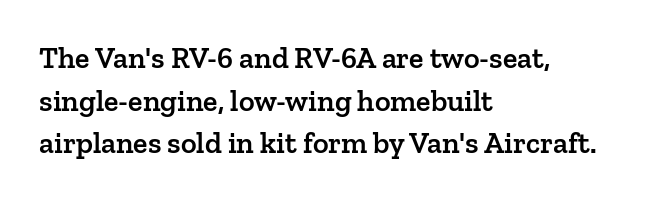
{"serif": "yes", "italic": "no", "bold": "semi", "weight": "semibold", "width": "normal", "stroke_contrast": "low", "x_height": "medium", "monospaced": "no", "underline": "no", "align": "left", "line_spacing": "normal", "line_spacing_ratio": 1.42, "letter_spacing": "normal", "letter_spacing_em": 0.0, "glyph_px": 30}
